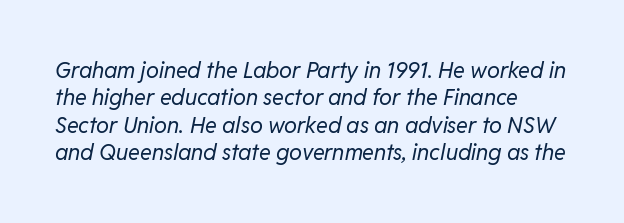
The image shows 22 px text type, italic (leaning right); set normal line spacing (1.25x), normal letter spacing, not underlined.
